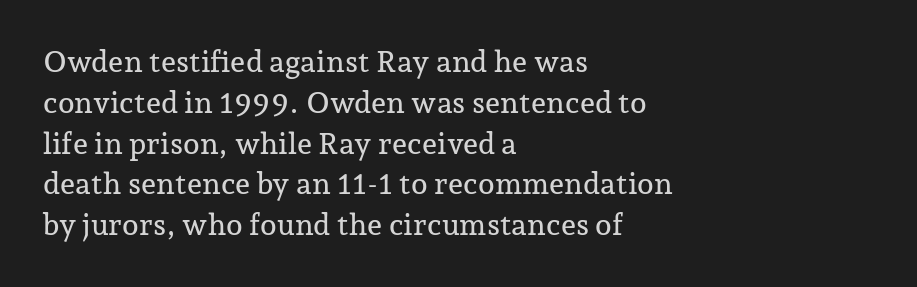
Q: Is the text italic (slanted)? A: No, it is upright.
Q: Is the typeface a serif or a sans-serif typeface? A: Serif.
Q: Is the text underlined? A: No.
Q: How is the paragraph aligned? A: Left-aligned.
Q: Is the spacing between letters normal or unusually wide? A: Normal.
Q: Is the spacing between lines tight, normal or loose? A: Normal.
Q: Width (condensed, normal, or wide)? A: Normal.
Q: Stroke contrast? A: Low.
Q: x-height? A: Medium.
Q: Monospaced? A: No.
